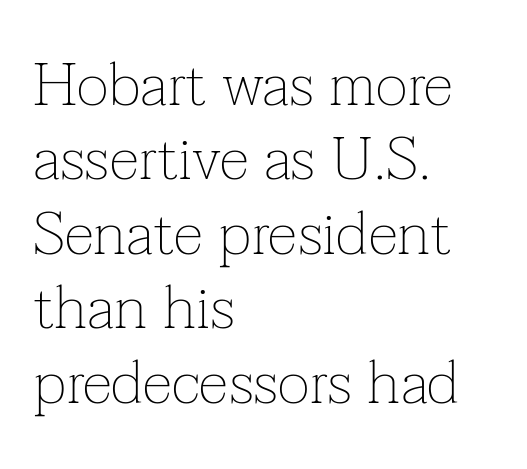
Q: Is the text bold? A: No.
Q: Is the text italic (slanted)? A: No, it is upright.
Q: Is the typeface a serif or a sans-serif typeface? A: Serif.
Q: Is the text underlined? A: No.
Q: How is the paragraph aligned? A: Left-aligned.
Q: Is the spacing between letters normal or unusually wide? A: Normal.
Q: Width (condensed, normal, or wide)? A: Normal.
Q: Stroke contrast? A: Low.
Q: x-height? A: Medium.
Q: Monospaced? A: No.
